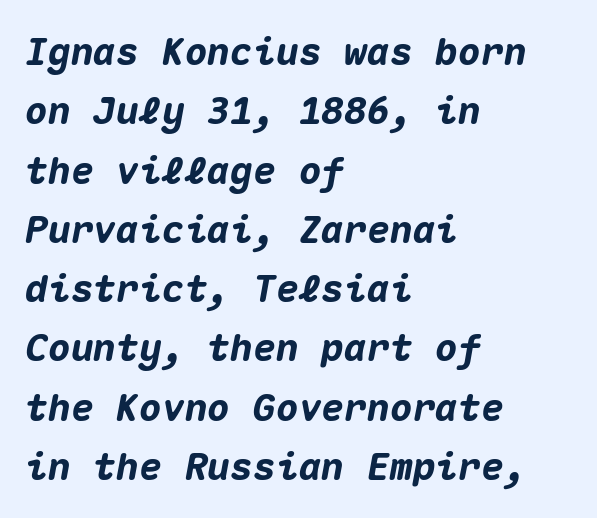
The image shows 38 px heavy type, italic (leaning right), monospaced; set left-aligned, normal line spacing (1.56x), normal letter spacing, not underlined; medium stroke contrast and a medium x-height.
